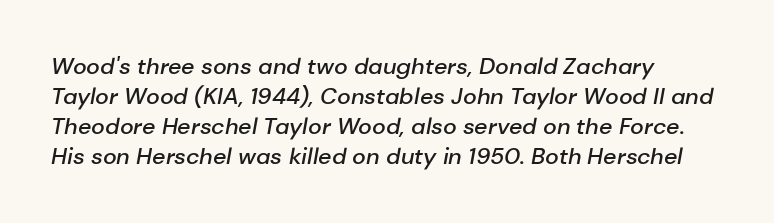
The image shows 23 px text type, italic (leaning right); set left-aligned, normal line spacing (1.3x), normal letter spacing, not underlined.
